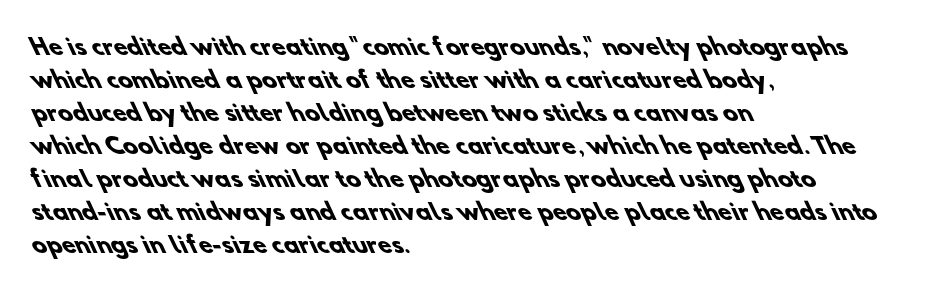
Q: Is the text bold? A: Yes.
Q: Is the text underlined? A: No.
Q: How is the paragraph aligned? A: Left-aligned.
Q: Is the spacing between letters normal or unusually wide? A: Normal.
Q: Is the spacing between lines tight, normal or loose? A: Normal.
